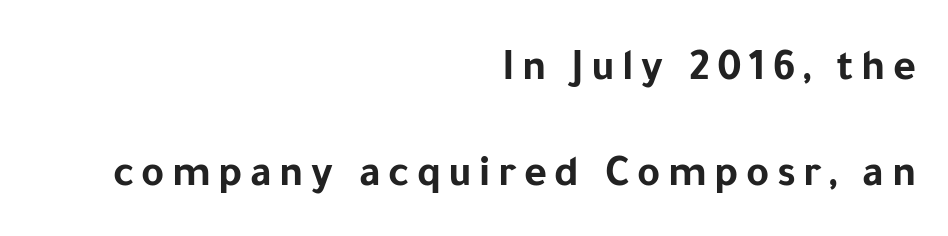
Line spacing here is loose. The letters stand upright; this is a roman face. Are there feet on the stems? There aren't — it's a sans. I'd describe the lettering as bold — thick and assertive.
